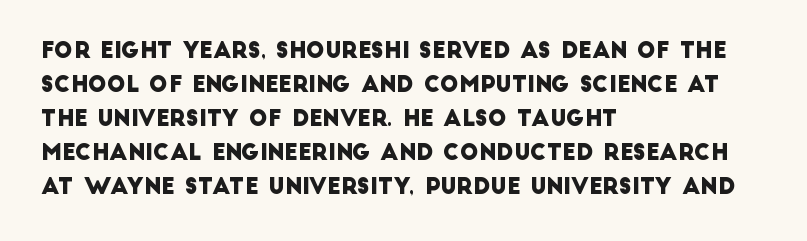
Q: Is the text underlined? A: No.
Q: How is the paragraph aligned? A: Left-aligned.
Q: Is the spacing between letters normal or unusually wide? A: Normal.
Q: Is the spacing between lines tight, normal or loose? A: Normal.
